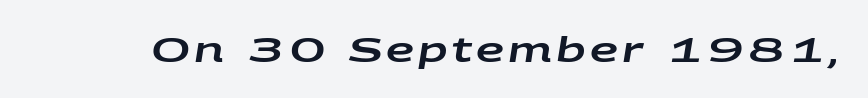
Posture: slanted. A bare baseline throughout the passage. This sample has the flowing, uneven cadence of proportional lettering.
